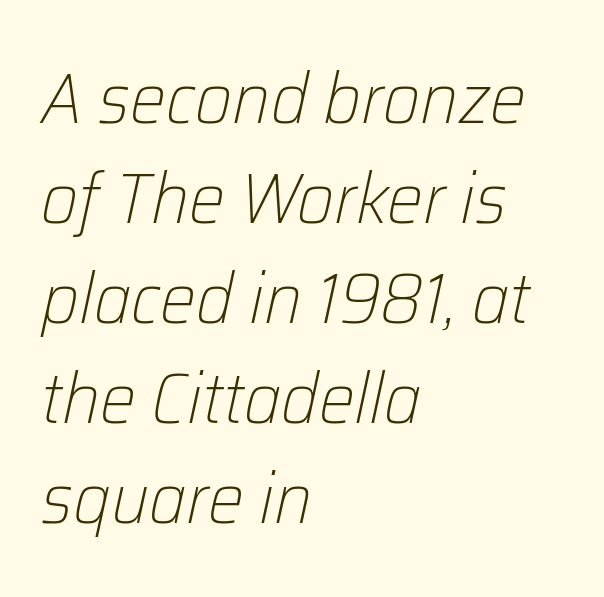
A student would call this left alignment; a typographer would say flush left, rag right. Evenly set lines give the paragraph a standard silhouette. This sample has the flowing, uneven cadence of proportional lettering. A clean baseline with only descenders dipping below it. This is not heavy type; no bold has been used.
